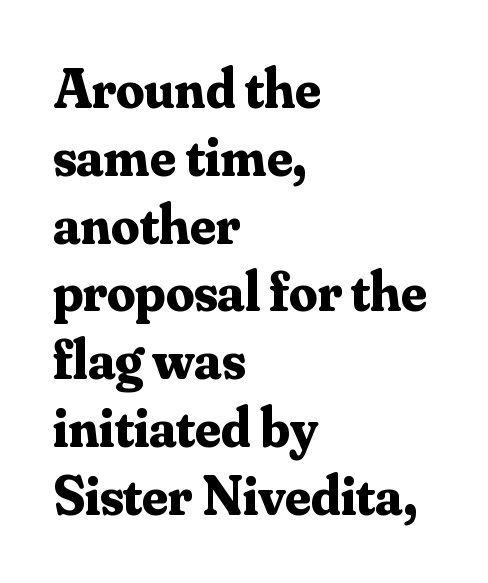
{"serif": "yes", "italic": "no", "bold": "yes", "weight": "bold", "width": "normal", "stroke_contrast": "medium", "x_height": "small", "monospaced": "no", "underline": "no", "align": "left", "line_spacing_ratio": 1.21, "letter_spacing": "normal", "letter_spacing_em": 0.0, "glyph_px": 56}
